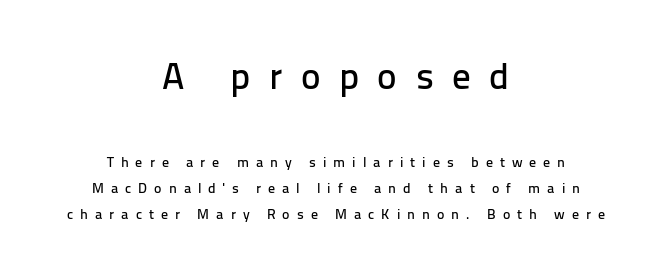
The image shows 37 px sans-serif type, upright; set centered, line spacing 1.87x, unusually wide letter spacing (+0.5 em), not underlined; the first (top) block is 2.64x larger; low stroke contrast and a medium x-height.
